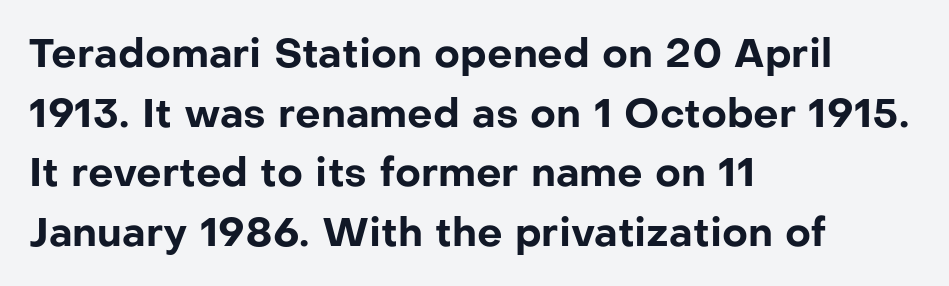
This sample uses a sans-serif face. Proportional: the letters do not fall into vertical columns. How would I describe the line gaps? Plain and ordinary. Rendered with straight, roman letterforms. Casual observation: everything's shoved over to the left.
